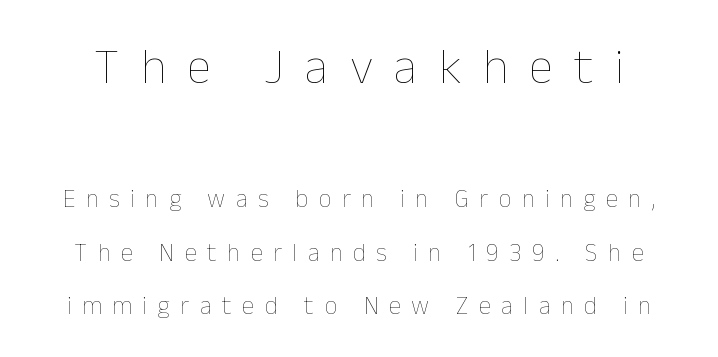
Q: Is the text bold? A: No.
Q: Is the text italic (slanted)? A: No, it is upright.
Q: Is the text underlined? A: No.
Q: Is the spacing between letters normal or unusually wide? A: Unusually wide.
Q: Is the spacing between lines tight, normal or loose? A: Loose.
Q: Which block of text is set in a larger size, the first (top) or the second (bottom)? A: The first (top) one.
Q: Width (condensed, normal, or wide)? A: Normal.
Q: Stroke contrast? A: Low.
Q: x-height? A: Medium.
Q: Monospaced? A: No.
